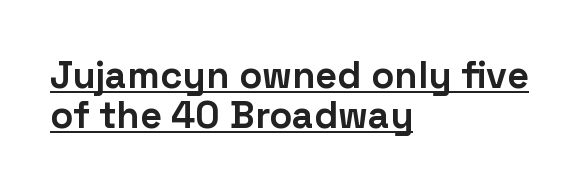
{"serif": "no", "italic": "no", "bold": "yes", "weight": "bold", "width": "normal", "stroke_contrast": "low", "x_height": "medium", "monospaced": "no", "underline": "yes", "align": "left", "line_spacing": "tight", "line_spacing_ratio": 1.05, "letter_spacing": "normal", "letter_spacing_em": 0.0, "glyph_px": 38}
